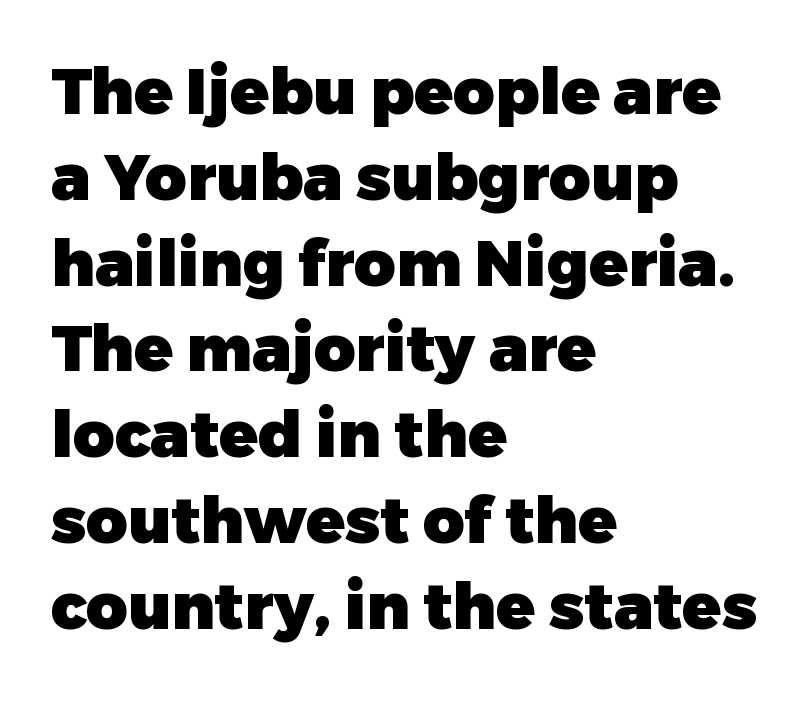
The image shows 64 px heavy sans-serif type, upright; set left-aligned, normal line spacing (1.34x), normal letter spacing, not underlined; low stroke contrast and a medium x-height.
